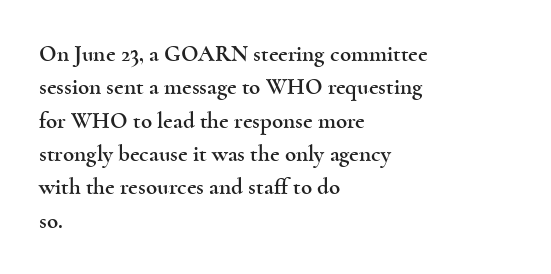
{"italic": "no", "underline": "no", "align": "left", "line_spacing": "normal", "line_spacing_ratio": 1.45, "letter_spacing": "normal", "letter_spacing_em": 0.0, "glyph_px": 23}
